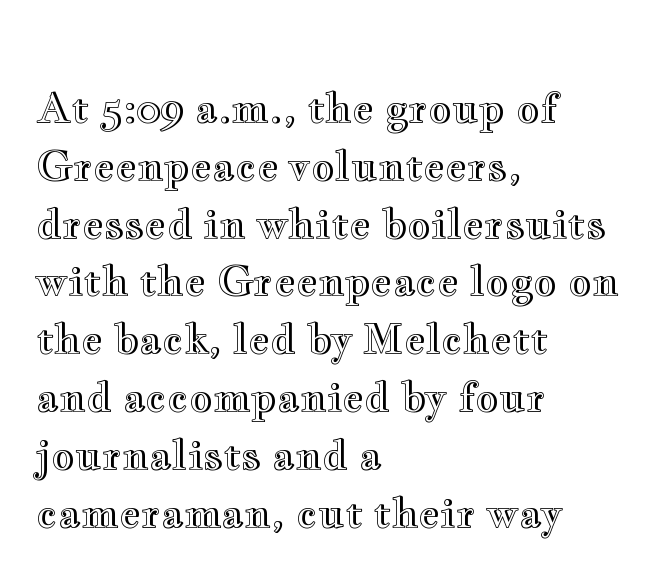
Leading: standard. The passage shown is typed in a proportional face where columns would drift. Ordinary non-slanted type is in use. This sample is left-justified, so line endings fall wherever the words run out. The area under the type is left untouched. Letter spacing: default.
